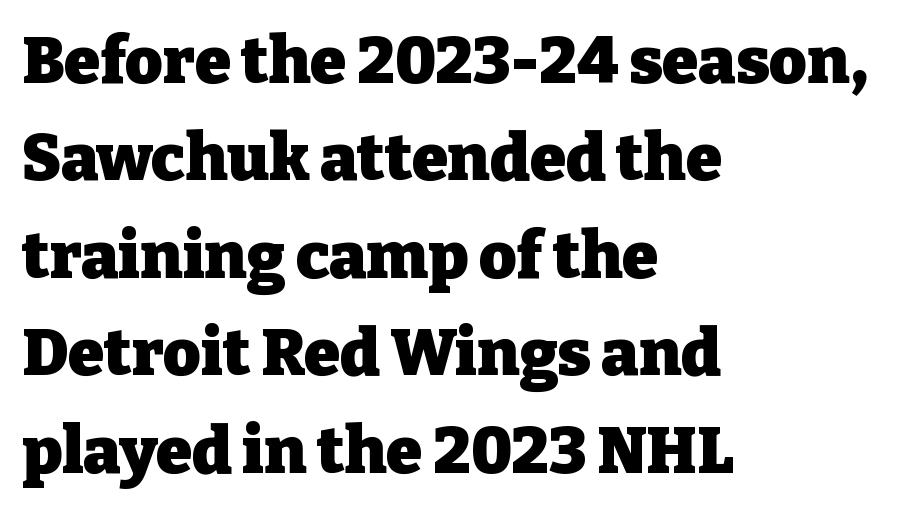
Q: Is the text bold? A: Yes.
Q: Is the text italic (slanted)? A: No, it is upright.
Q: Is the typeface a serif or a sans-serif typeface? A: Serif.
Q: Is the text underlined? A: No.
Q: How is the paragraph aligned? A: Left-aligned.
Q: Is the spacing between letters normal or unusually wide? A: Normal.
Q: Is the spacing between lines tight, normal or loose? A: Normal.
Q: Width (condensed, normal, or wide)? A: Normal.
Q: Stroke contrast? A: Low.
Q: x-height? A: Medium.
Q: Monospaced? A: No.
